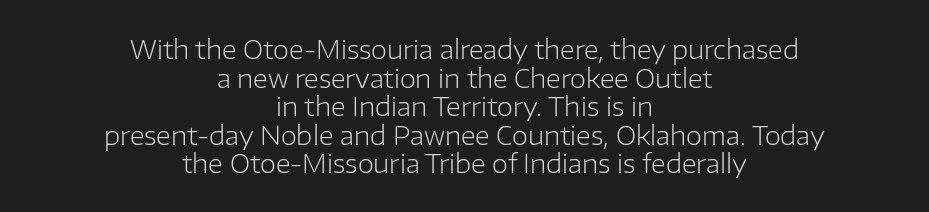
Q: Is the text bold? A: No.
Q: Is the text italic (slanted)? A: No, it is upright.
Q: Is the text underlined? A: No.
Q: How is the paragraph aligned? A: Centered.
Q: Is the spacing between letters normal or unusually wide? A: Normal.
Q: Is the spacing between lines tight, normal or loose? A: Tight.
